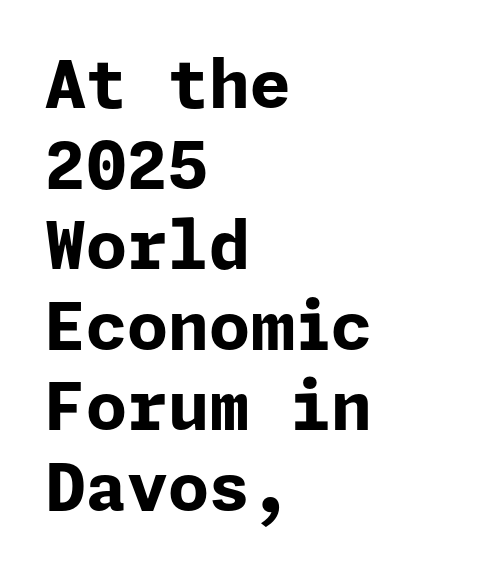
{"serif": "no", "italic": "no", "bold": "yes", "weight": "bold", "width": "normal", "stroke_contrast": "low", "x_height": "medium", "underline": "no", "align": "left", "line_spacing_ratio": 1.22, "letter_spacing": "normal", "letter_spacing_em": 0.0, "glyph_px": 66}
